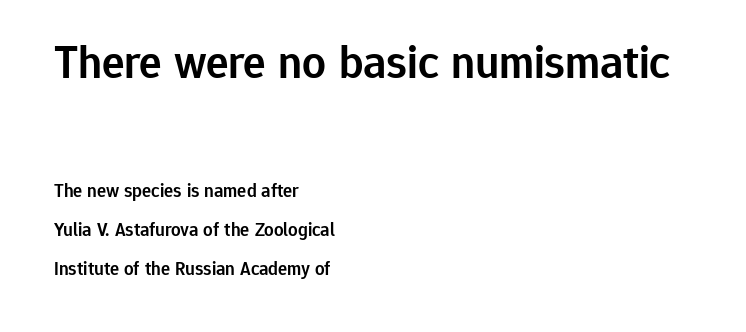
Rule under the text: the space is simply empty. Letterform terminals end flat and unadorned throughout the passage. Line spacing here is loose. Stems and bowls a touch heavier than normal — semibold. A roman cut, with each character standing at attention.
